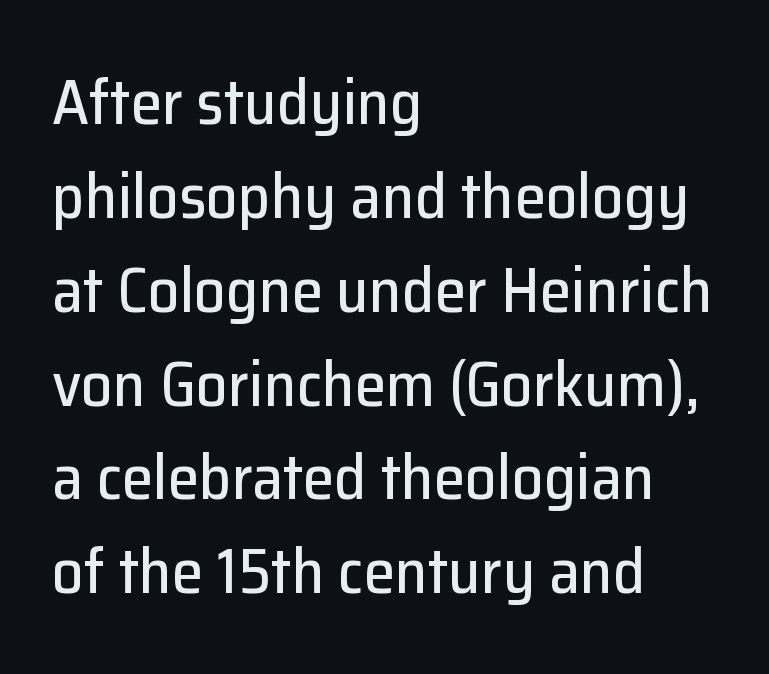
{"serif": "no", "italic": "no", "width": "normal", "stroke_contrast": "low", "x_height": "medium", "monospaced": "no", "underline": "no", "align": "left", "line_spacing": "normal", "line_spacing_ratio": 1.49, "letter_spacing": "normal", "letter_spacing_em": 0.0, "glyph_px": 63}
